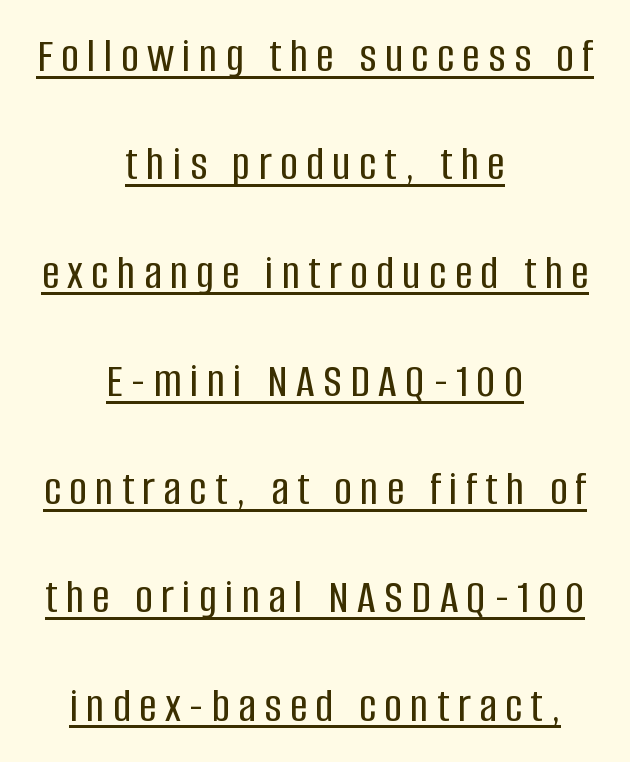
Q: Is the text italic (slanted)? A: No, it is upright.
Q: Is the typeface a serif or a sans-serif typeface? A: Sans-serif.
Q: Is the text underlined? A: Yes.
Q: How is the paragraph aligned? A: Centered.
Q: Is the spacing between lines tight, normal or loose? A: Loose.
Q: Width (condensed, normal, or wide)? A: Condensed.
Q: Stroke contrast? A: Low.
Q: x-height? A: Large.
Q: Monospaced? A: No.
